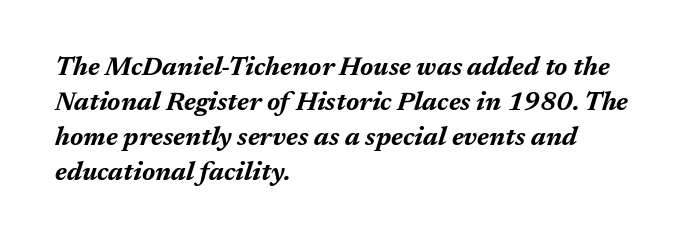
In CSS terms this would be text-align: left. Observe the ordinary spacing: letters are neighbours, not strangers. If you drew a line through each stem, it would be angled. These lines carry a lot of weight — the face is fully bold. The glyphs are unaccompanied by any horizontal stroke below them.
